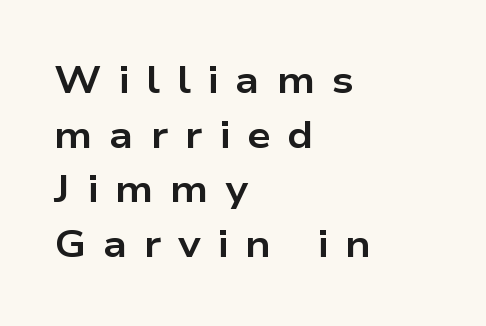
The image shows 38 px bold, wide sans-serif type, upright; set left-aligned, normal line spacing (1.44x), unusually wide letter spacing (+0.44 em), not underlined; low stroke contrast and a medium x-height.
